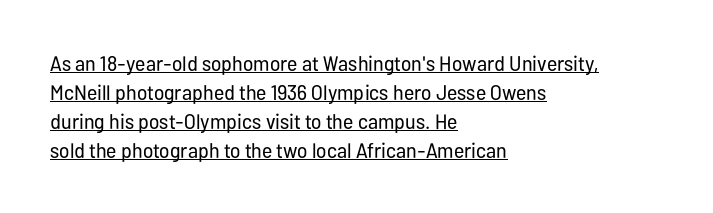
Q: Is the text bold? A: No.
Q: Is the text italic (slanted)? A: No, it is upright.
Q: Is the text underlined? A: Yes.
Q: How is the paragraph aligned? A: Left-aligned.
Q: Is the spacing between letters normal or unusually wide? A: Normal.
Q: Is the spacing between lines tight, normal or loose? A: Normal.
